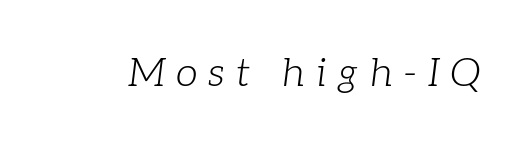
Q: Is the text bold? A: No.
Q: Is the text italic (slanted)? A: Yes, it leans right by about 7 degrees.
Q: Is the typeface a serif or a sans-serif typeface? A: Serif.
Q: Is the text underlined? A: No.
Q: Is the spacing between letters normal or unusually wide? A: Unusually wide.
Q: Width (condensed, normal, or wide)? A: Normal.
Q: Stroke contrast? A: Low.
Q: x-height? A: Medium.
Q: Monospaced? A: No.
